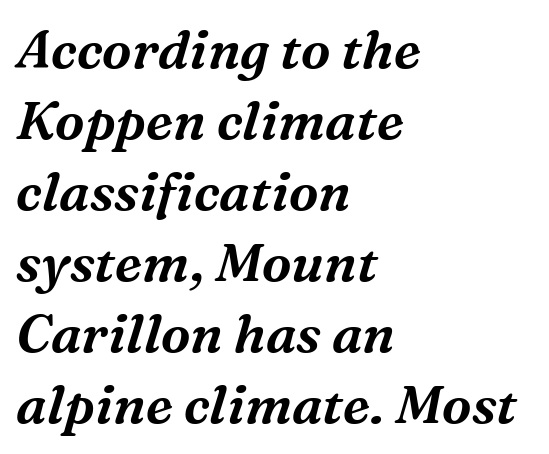
Q: Is the text italic (slanted)? A: Yes, it leans right by about 16 degrees.
Q: Is the typeface a serif or a sans-serif typeface? A: Serif.
Q: Is the text underlined? A: No.
Q: How is the paragraph aligned? A: Left-aligned.
Q: Is the spacing between letters normal or unusually wide? A: Normal.
Q: Is the spacing between lines tight, normal or loose? A: Normal.
Q: Width (condensed, normal, or wide)? A: Normal.
Q: Stroke contrast? A: Medium.
Q: x-height? A: Medium.
Q: Monospaced? A: No.
